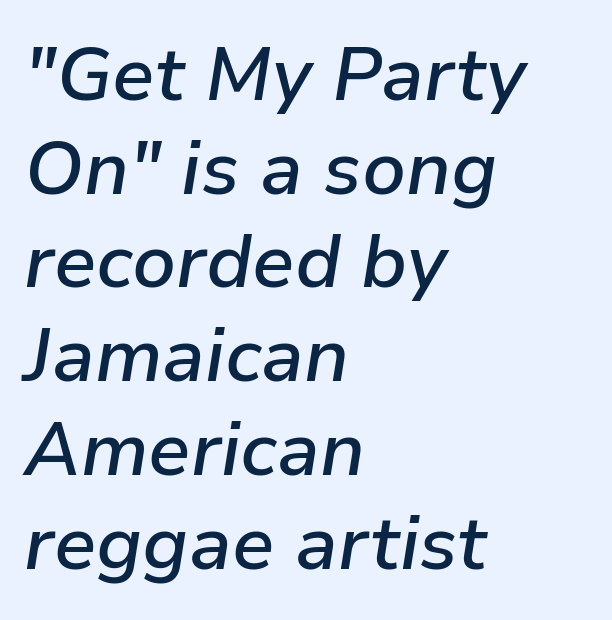
Descender tails drop into unmarked territory. The rendering applies a slant to the glyphs. Short note: letters normally spaced. Casual observation: everything's shoved over to the left. These lines sit exactly where default settings would place them. The passage shown is semibold, sitting just below true bold.
